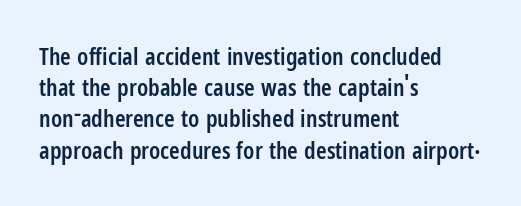
The image shows 24 px text type, upright; set left-aligned, normal line spacing (1.3x), normal letter spacing, not underlined.
